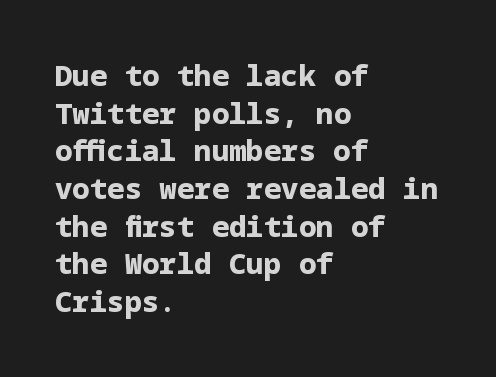
The image shows 29 px bold sans-serif type, upright; set left-aligned, normal line spacing (1.3x), normal letter spacing, not underlined; low stroke contrast and a medium x-height.
